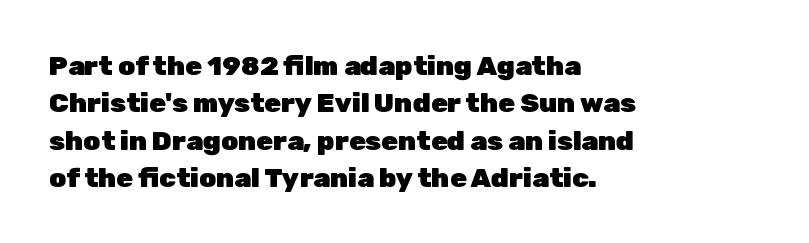
{"italic": "no", "bold": "yes", "underline": "no", "align": "left", "line_spacing": "normal", "line_spacing_ratio": 1.38, "letter_spacing": "normal", "letter_spacing_em": 0.0, "glyph_px": 27}
